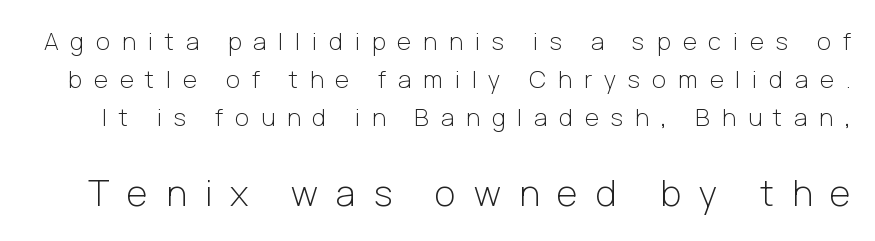
Q: Is the text bold? A: No.
Q: Is the text italic (slanted)? A: No, it is upright.
Q: Is the typeface a serif or a sans-serif typeface? A: Sans-serif.
Q: Is the text underlined? A: No.
Q: Is the spacing between letters normal or unusually wide? A: Unusually wide.
Q: Is the spacing between lines tight, normal or loose? A: Normal.
Q: Which block of text is set in a larger size, the first (top) or the second (bottom)? A: The second (bottom) one.
Q: Width (condensed, normal, or wide)? A: Normal.
Q: Stroke contrast? A: Low.
Q: x-height? A: Medium.
Q: Monospaced? A: No.
